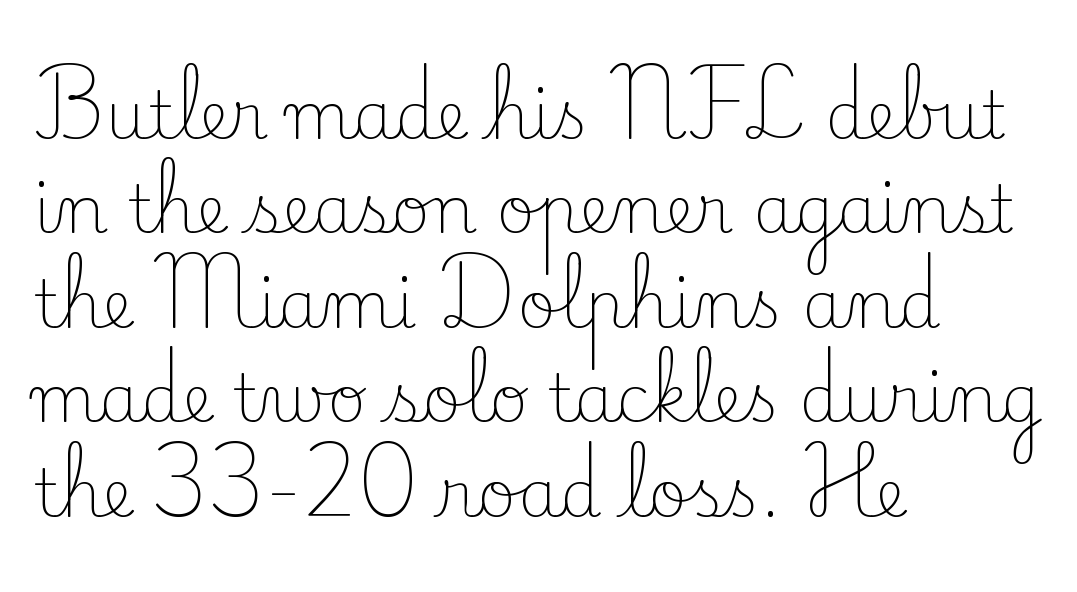
Leftover space on each line is placed entirely after the last word. Proportional: the letters do not fall into vertical columns. Does the type have serifs? Yes, each stem ends in a small foot. Characters follow at the spacing the type designer built in.
